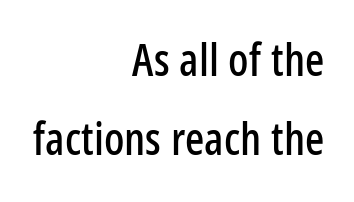
Q: Is the text italic (slanted)? A: No, it is upright.
Q: Is the typeface a serif or a sans-serif typeface? A: Sans-serif.
Q: Is the text underlined? A: No.
Q: How is the paragraph aligned? A: Right-aligned.
Q: Is the spacing between letters normal or unusually wide? A: Normal.
Q: Width (condensed, normal, or wide)? A: Condensed.
Q: Stroke contrast? A: Low.
Q: x-height? A: Medium.
Q: Monospaced? A: No.
